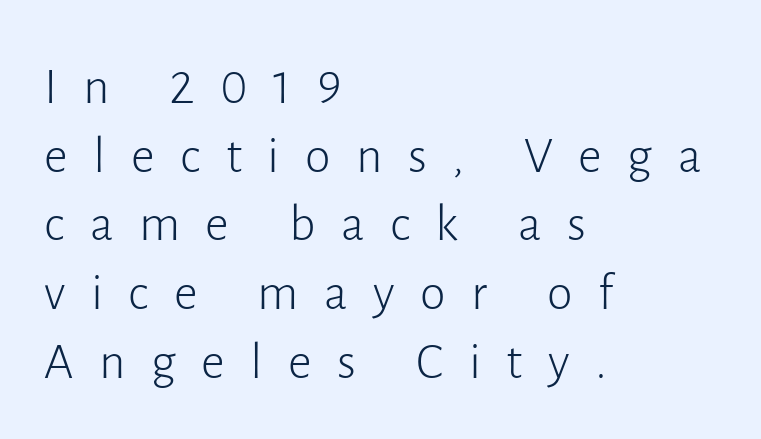
{"serif": "no", "italic": "no", "bold": "no", "weight": "light", "width": "normal", "stroke_contrast": "low", "x_height": "medium", "monospaced": "no", "underline": "no", "align": "left", "line_spacing": "normal", "line_spacing_ratio": 1.32, "letter_spacing": "wide", "letter_spacing_em": 0.49, "glyph_px": 52}
